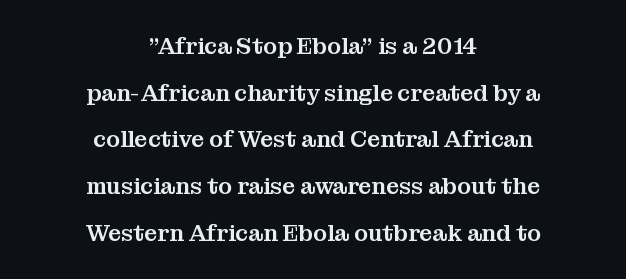
Leading: increased. Descenders hang freely into open space. The compositor balanced each line on the midline. Unlike italic type, these characters show no tilt at all. Words appear dense and cohesive because spacing is normal.
